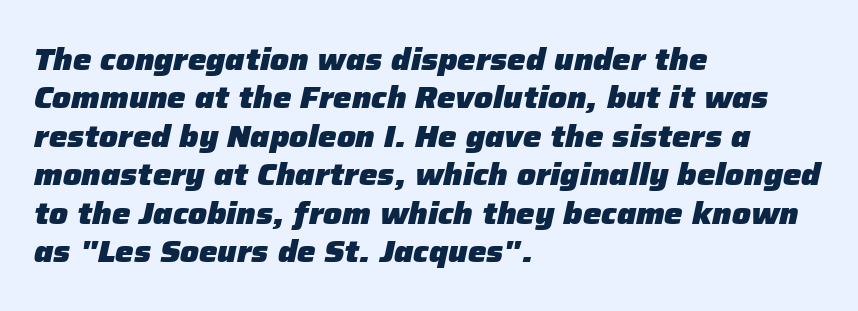
Q: Is the text bold? A: Yes.
Q: Is the text italic (slanted)? A: Yes, it leans right by about 12 degrees.
Q: Is the text underlined? A: No.
Q: How is the paragraph aligned? A: Left-aligned.
Q: Is the spacing between letters normal or unusually wide? A: Normal.
Q: Width (condensed, normal, or wide)? A: Normal.
Q: Stroke contrast? A: Low.
Q: x-height? A: Medium.
Q: Monospaced? A: No.
